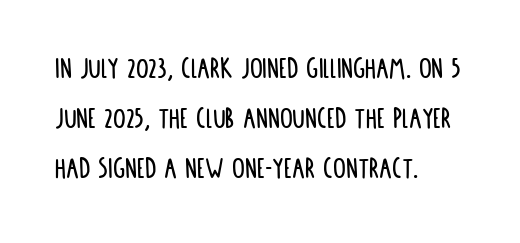
A clean baseline with only descenders dipping below it. Casual observation: everything's shoved over to the left. This sample keeps an unexceptional amount of space between lines. A typesetter would call this proportional, since set widths differ per character.
